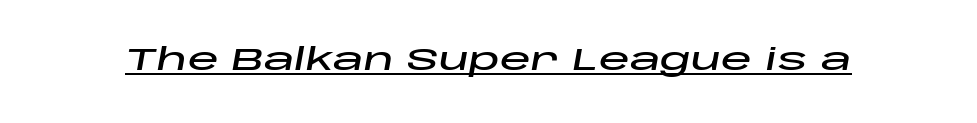
Between one letter and the next there's only the usual sliver of space. Would a proofreader flag this as italicized? Yes. A continuous stroke trails under the words, as in a hyperlink. The face used here is proportionally spaced, like ordinary book or web type.
